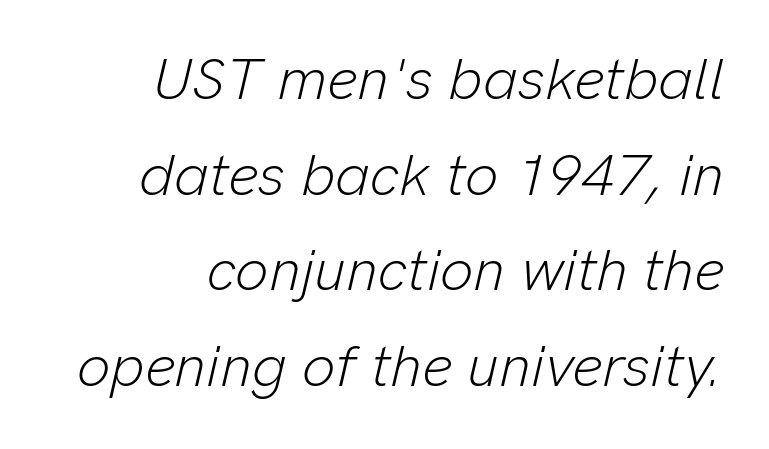
Q: Is the text bold? A: No.
Q: Is the text italic (slanted)? A: Yes, it leans right by about 13 degrees.
Q: Is the text underlined? A: No.
Q: How is the paragraph aligned? A: Right-aligned.
Q: Is the spacing between letters normal or unusually wide? A: Normal.
Q: Is the spacing between lines tight, normal or loose? A: Normal.
Q: Width (condensed, normal, or wide)? A: Normal.
Q: Stroke contrast? A: Low.
Q: x-height? A: Medium.
Q: Monospaced? A: No.
